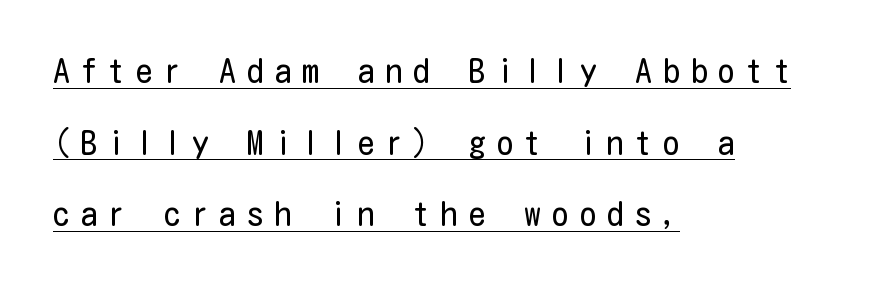
{"serif": "no", "italic": "no", "bold": "no", "weight": "regular", "width": "condensed", "stroke_contrast": "low", "x_height": "medium", "underline": "yes", "align": "left", "line_spacing": "loose", "line_spacing_ratio": 2.17, "letter_spacing": "wide", "letter_spacing_em": 0.34, "glyph_px": 33}
